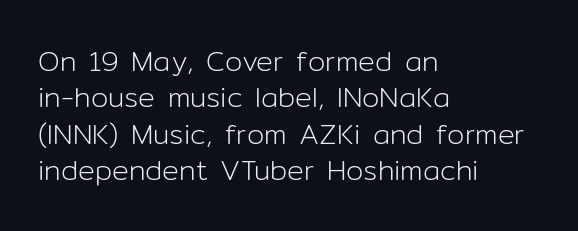
{"serif": "no", "italic": "no", "bold": "no", "weight": "light", "width": "normal", "stroke_contrast": "low", "x_height": "medium", "monospaced": "no", "underline": "no", "align": "left", "line_spacing": "normal", "line_spacing_ratio": 1.3, "letter_spacing": "normal", "letter_spacing_em": 0.0, "glyph_px": 28}
